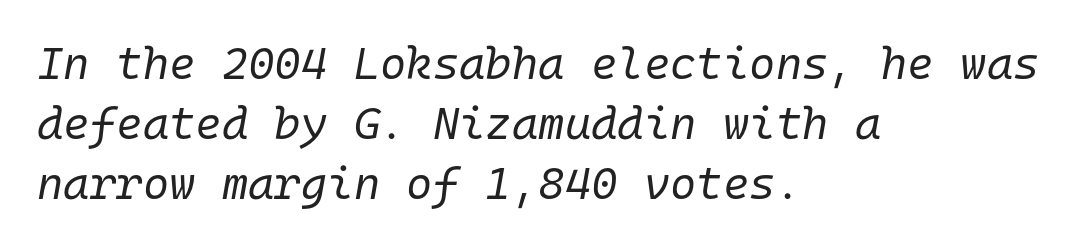
The typeface has the unassuming heft of standard copy or less. The gaps between neighbouring characters are ordinary and unremarkable. This sample keeps an unexceptional amount of space between lines. Just letters on the line, the space beneath them empty. The axis of the letterforms is tilted away from vertical. Alignment: flush left.
